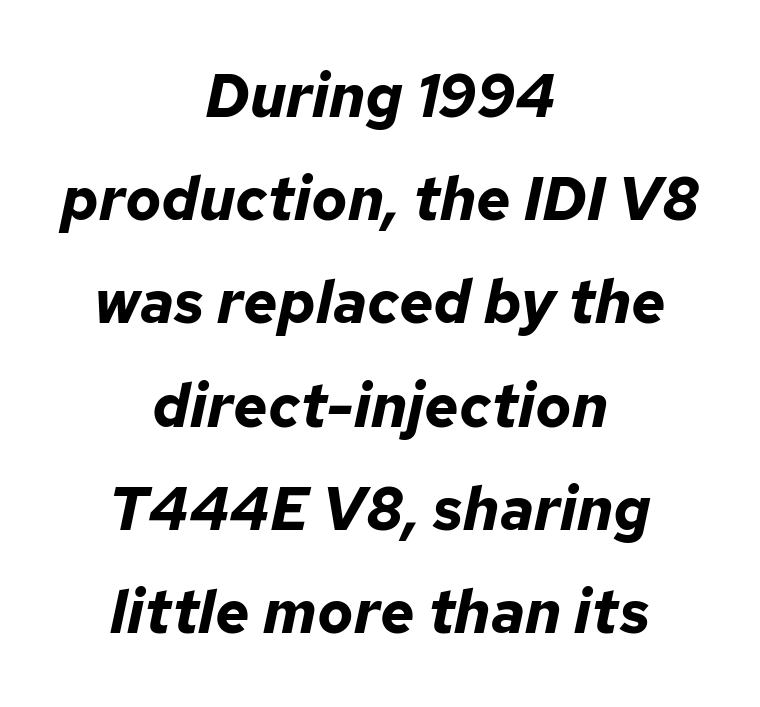
Centered paragraph, ragged on both sides. The typesetting leans heavy: a genuine bold. The text carries the slant typical of an italic or oblique font. Decoration check: the copy has no underline.
